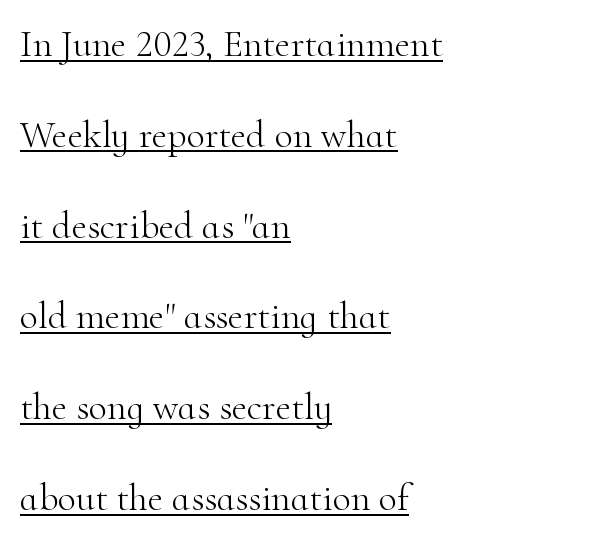
The image shows 38 px light serif type, upright; set left-aligned, loose line spacing (2.39x), normal letter spacing, underlined; high stroke contrast and a small x-height.
